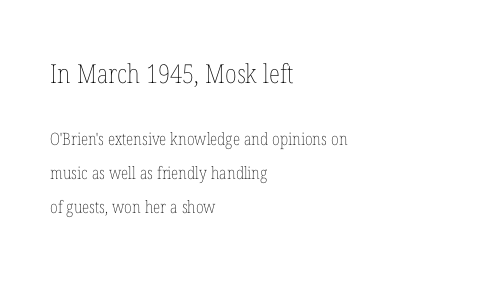
{"italic": "no", "bold": "no", "underline": "no", "align": "left", "line_spacing": "loose", "line_spacing_ratio": 2.0, "letter_spacing": "normal", "letter_spacing_em": 0.0, "larger_block": "first", "size_ratio": 1.53, "glyph_px": 26}
